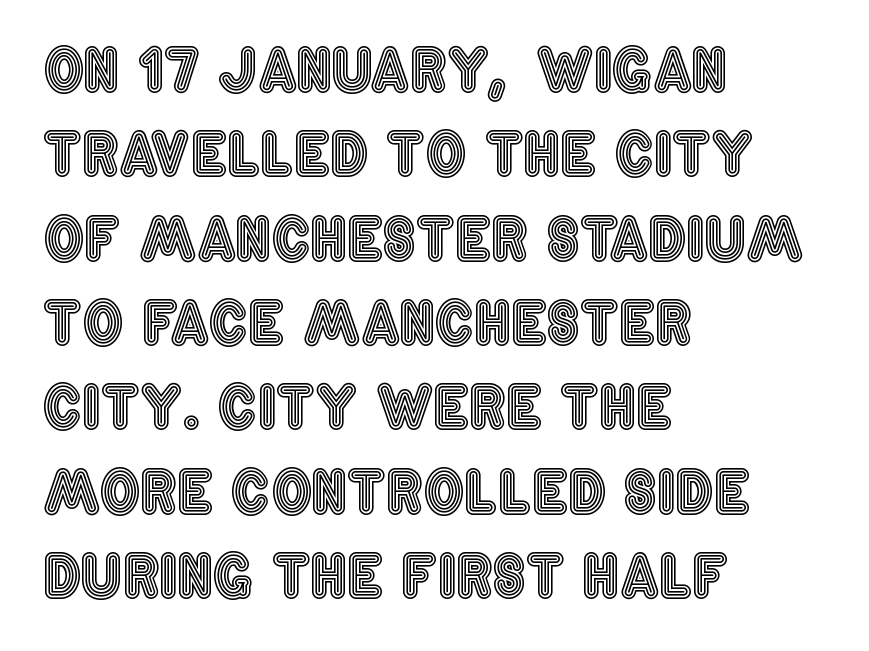
The image shows 57 px condensed type, upright; set left-aligned, normal line spacing (1.48x), normal letter spacing, not underlined; a large x-height.
